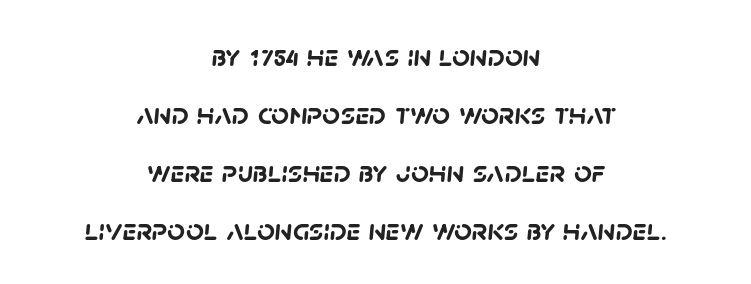
{"serif": "no", "bold": "yes", "weight": "semibold", "width": "normal", "stroke_contrast": "low", "x_height": "large", "monospaced": "no", "underline": "no", "align": "center", "line_spacing_ratio": 1.87, "letter_spacing": "normal", "letter_spacing_em": 0.0, "glyph_px": 31}
